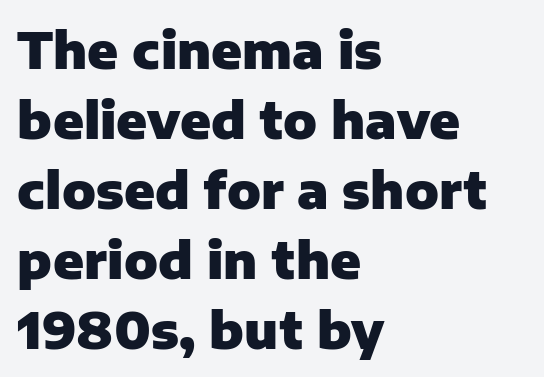
Leftover space on each line is placed entirely after the last word. Descenders are the only things crossing below the line. This is roman type, the default non-slanted kind. Is this a fixed-width face? No — the glyphs have proportional, varying widths. Type style note: lacks serifs. Chunky letters — that's bold for sure.
